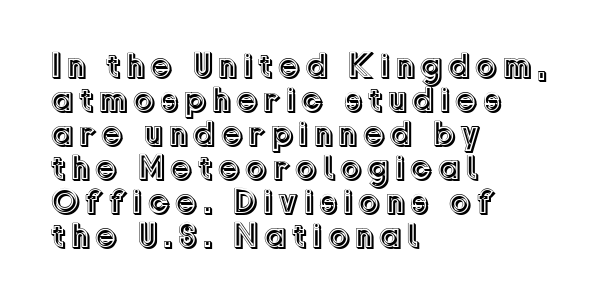
The image shows 35 px text type, upright; set left-aligned, tight line spacing (0.97x), not underlined; a medium x-height.
